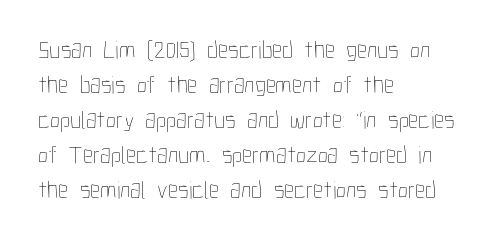
Nobody drew a line under any word here. The passage is arranged the way most books set body copy — flush left. Is the stroke heavy? The answer is a plain regular-or-lighter. Nobody touched the tracking dial on this one. A roman cut, with each character standing at attention. The space between consecutive lines is moderate.
